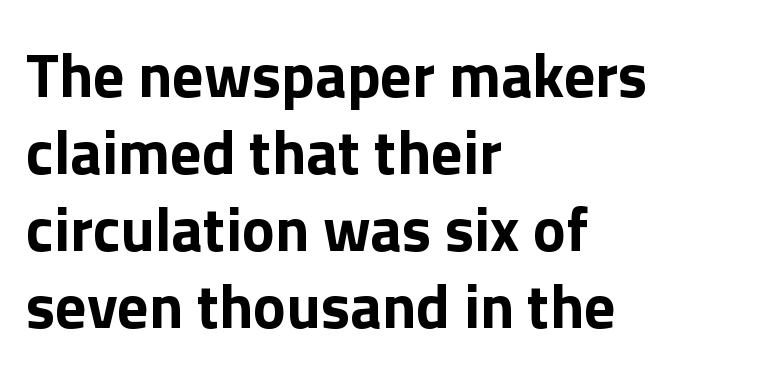
Q: Is the text bold? A: Yes.
Q: Is the text italic (slanted)? A: No, it is upright.
Q: Is the typeface a serif or a sans-serif typeface? A: Sans-serif.
Q: Is the text underlined? A: No.
Q: How is the paragraph aligned? A: Left-aligned.
Q: Is the spacing between letters normal or unusually wide? A: Normal.
Q: Width (condensed, normal, or wide)? A: Normal.
Q: x-height? A: Medium.
Q: Monospaced? A: No.
